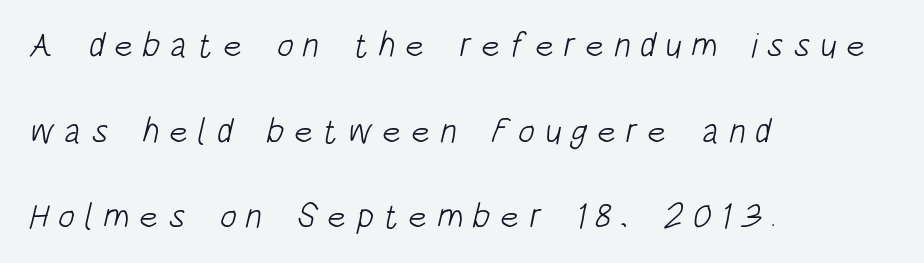
{"serif": "no", "bold": "no", "weight": "light", "width": "condensed", "stroke_contrast": "low", "x_height": "large", "monospaced": "no", "underline": "no", "align": "left", "line_spacing": "loose", "line_spacing_ratio": 2.45, "letter_spacing": "wide", "letter_spacing_em": 0.27, "glyph_px": 35}
